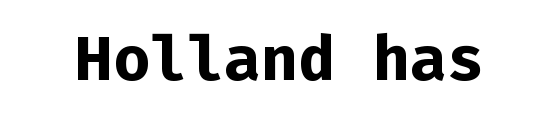
{"serif": "no", "italic": "no", "bold": "yes", "weight": "bold", "width": "normal", "stroke_contrast": "low", "x_height": "medium", "monospaced": "yes", "underline": "no", "letter_spacing": "normal", "letter_spacing_em": 0.0, "glyph_px": 62}
